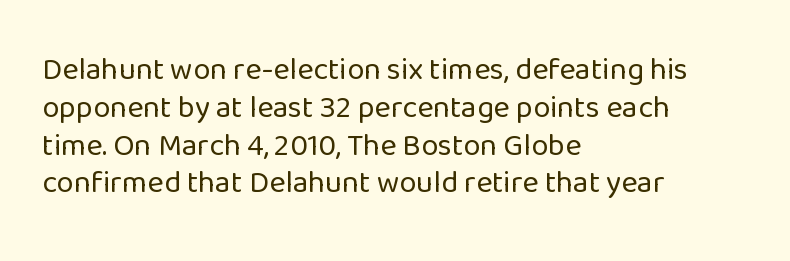
Q: Is the text bold? A: No.
Q: Is the text italic (slanted)? A: No, it is upright.
Q: Is the typeface a serif or a sans-serif typeface? A: Sans-serif.
Q: Is the text underlined? A: No.
Q: How is the paragraph aligned? A: Left-aligned.
Q: Is the spacing between letters normal or unusually wide? A: Normal.
Q: Width (condensed, normal, or wide)? A: Normal.
Q: Stroke contrast? A: Low.
Q: x-height? A: Medium.
Q: Monospaced? A: No.
